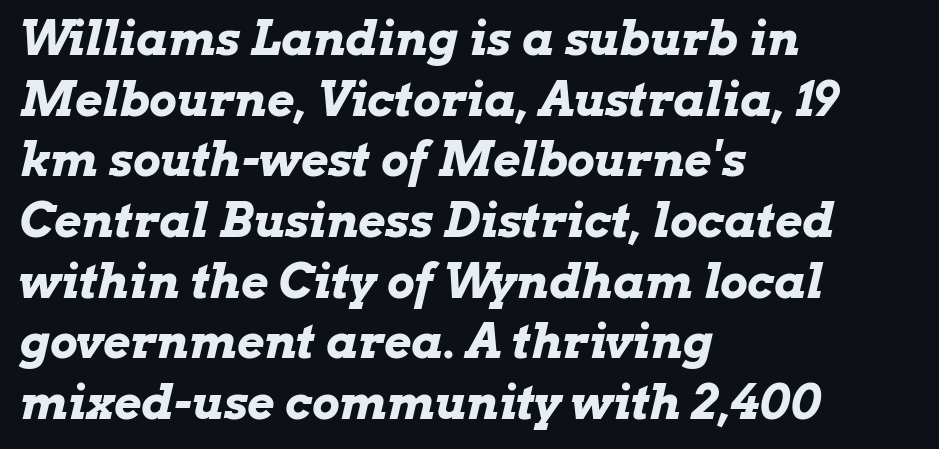
If you drew a line through each stem, it would be angled. Check the space under the baseline: it is left empty. Short and long lines alike share a common starting point at left. These words are printed bold, with thick strokes throughout.
